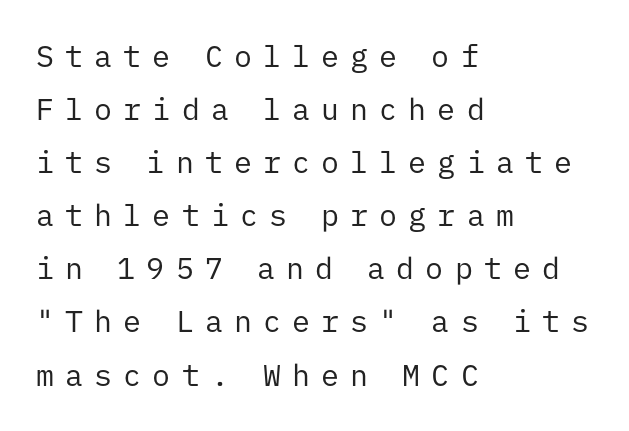
Q: Is the text bold? A: No.
Q: Is the text italic (slanted)? A: No, it is upright.
Q: Is the typeface a serif or a sans-serif typeface? A: Sans-serif.
Q: Is the text underlined? A: No.
Q: How is the paragraph aligned? A: Left-aligned.
Q: Is the spacing between letters normal or unusually wide? A: Unusually wide.
Q: Width (condensed, normal, or wide)? A: Normal.
Q: Stroke contrast? A: Low.
Q: x-height? A: Medium.
Q: Monospaced? A: Yes.
